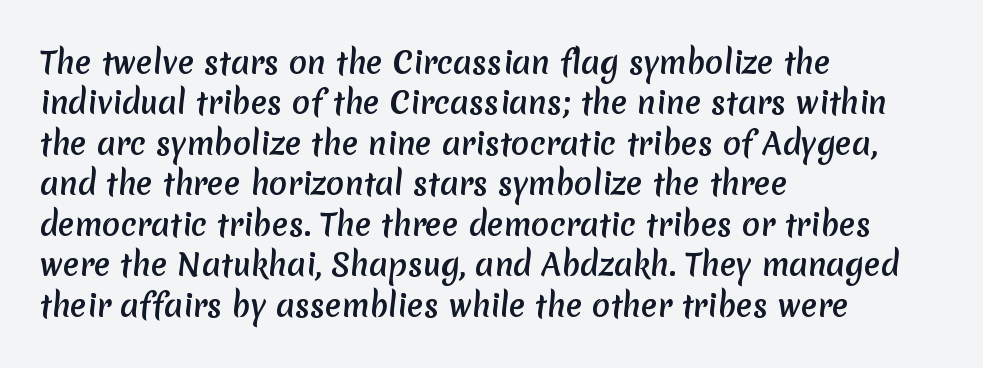
{"serif": "no", "width": "normal", "stroke_contrast": "medium", "x_height": "medium", "monospaced": "no", "underline": "no", "align": "left", "line_spacing": "normal", "line_spacing_ratio": 1.35, "letter_spacing": "normal", "letter_spacing_em": 0.0, "glyph_px": 30}
